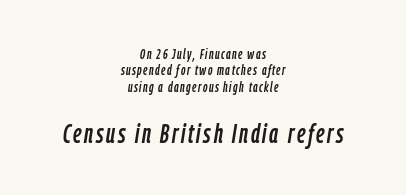
There's an unmistakable incline to the writing here. These lines stack symmetrically, like a column narrowing and widening about its center. Bigger letters appear in the bottom chunk; the top chunk is reduced. This rendering features lettering with no underline.
